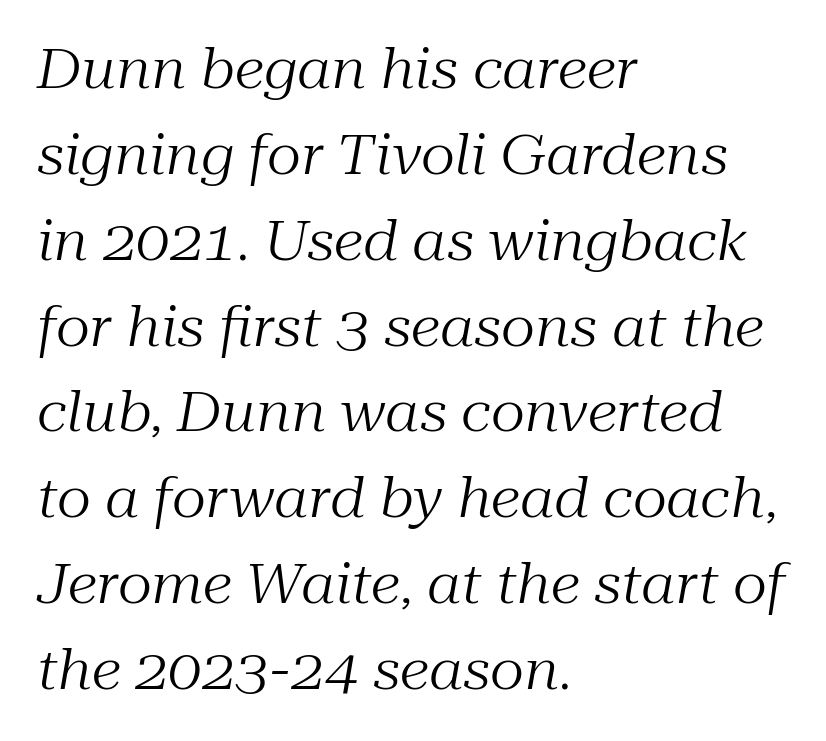
The image shows 54 px regular-weight serif type, italic (leaning right); set left-aligned, normal line spacing (1.59x), normal letter spacing, not underlined; medium stroke contrast and a medium x-height.
